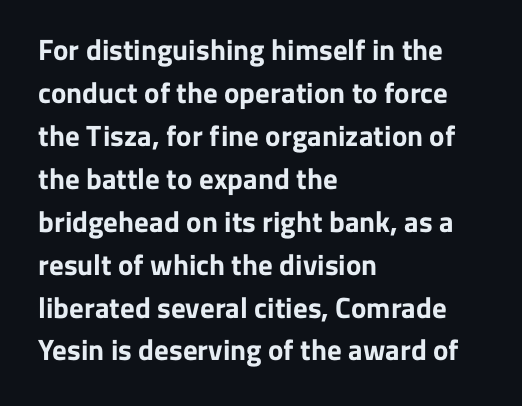
Q: Is the text bold? A: Yes.
Q: Is the text italic (slanted)? A: No, it is upright.
Q: Is the typeface a serif or a sans-serif typeface? A: Sans-serif.
Q: Is the text underlined? A: No.
Q: How is the paragraph aligned? A: Left-aligned.
Q: Is the spacing between letters normal or unusually wide? A: Normal.
Q: Is the spacing between lines tight, normal or loose? A: Normal.
Q: Width (condensed, normal, or wide)? A: Normal.
Q: Stroke contrast? A: Low.
Q: x-height? A: Medium.
Q: Monospaced? A: No.
